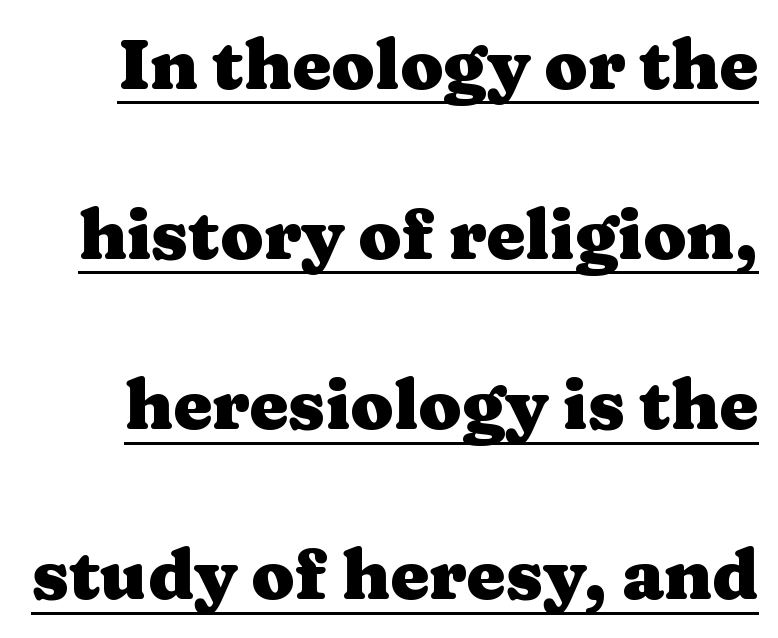
Q: Is the text bold? A: Yes.
Q: Is the text italic (slanted)? A: No, it is upright.
Q: Is the typeface a serif or a sans-serif typeface? A: Serif.
Q: Is the text underlined? A: Yes.
Q: Is the spacing between letters normal or unusually wide? A: Normal.
Q: Is the spacing between lines tight, normal or loose? A: Loose.
Q: Width (condensed, normal, or wide)? A: Wide.
Q: Stroke contrast? A: Medium.
Q: x-height? A: Medium.
Q: Monospaced? A: No.
